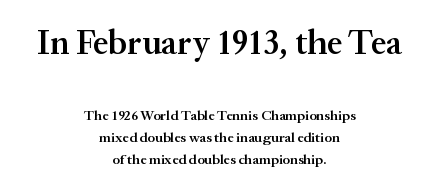
Type style note: has serifs. Set as a demibold, roughly 600 on the weight scale. The letterforms sit shoulder to shoulder at normal distance. Check the space under the baseline: it is left empty. The rendering shrinks the type as you move from the upper chunk to the lower.
